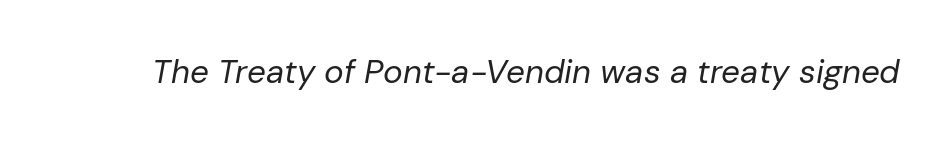
The gaps between neighbouring characters are ordinary and unremarkable. The rendering uses natural spacing where letterforms have individual widths. The typeface has the unassuming heft of standard copy or less. A bare baseline throughout the passage. Slanted lettering throughout.
